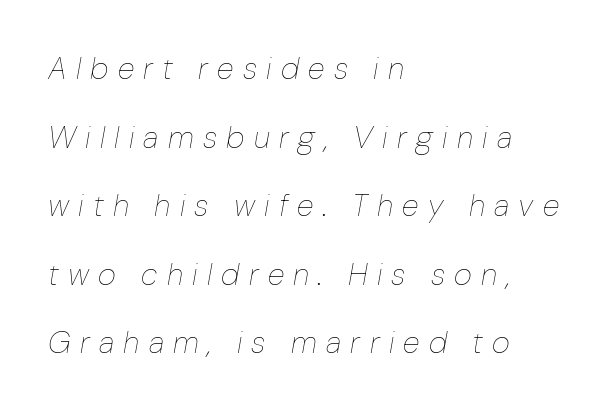
The image shows 31 px thin type, italic (leaning right); set left-aligned, loose line spacing (2.21x), unusually wide letter spacing (+0.3 em), not underlined; low stroke contrast and a medium x-height.
